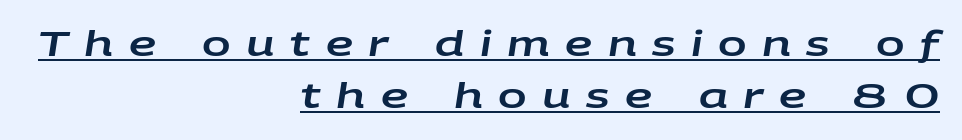
Q: Is the text italic (slanted)? A: Yes, it leans right by about 9 degrees.
Q: Is the text underlined? A: Yes.
Q: How is the paragraph aligned? A: Right-aligned.
Q: Is the spacing between letters normal or unusually wide? A: Unusually wide.
Q: Is the spacing between lines tight, normal or loose? A: Normal.
Q: Width (condensed, normal, or wide)? A: Wide.
Q: Stroke contrast? A: Low.
Q: x-height? A: Large.
Q: Monospaced? A: No.
